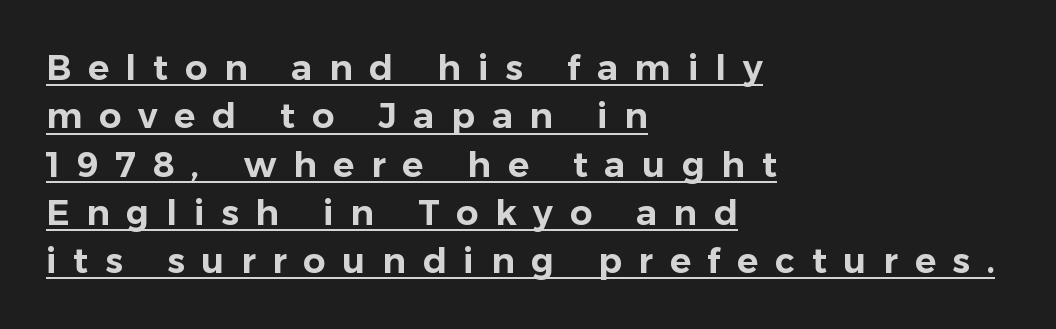
{"serif": "no", "italic": "no", "width": "normal", "stroke_contrast": "low", "x_height": "medium", "monospaced": "no", "underline": "yes", "align": "left", "line_spacing": "normal", "line_spacing_ratio": 1.38, "letter_spacing": "wide", "letter_spacing_em": 0.48, "glyph_px": 35}
